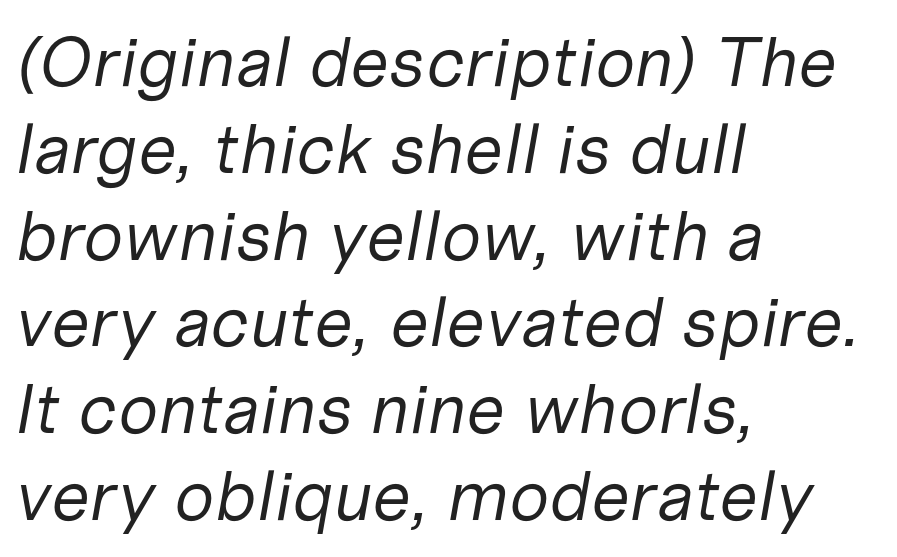
Q: Is the text bold? A: No.
Q: Is the text italic (slanted)? A: Yes, it leans right by about 10 degrees.
Q: Is the text underlined? A: No.
Q: How is the paragraph aligned? A: Left-aligned.
Q: Is the spacing between letters normal or unusually wide? A: Normal.
Q: Width (condensed, normal, or wide)? A: Normal.
Q: Stroke contrast? A: Low.
Q: x-height? A: Medium.
Q: Monospaced? A: No.
